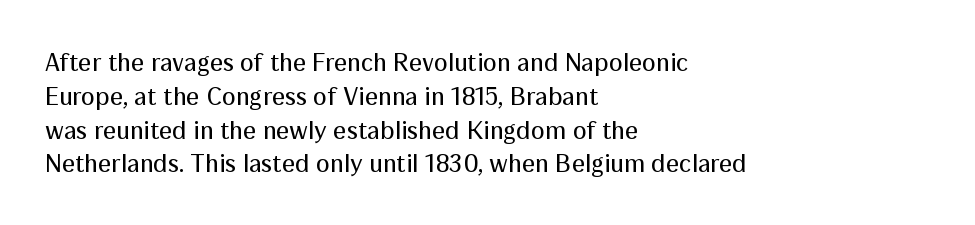
{"italic": "no", "bold": "no", "underline": "no", "align": "left", "line_spacing": "normal", "line_spacing_ratio": 1.3, "letter_spacing": "normal", "letter_spacing_em": 0.0, "glyph_px": 26}
